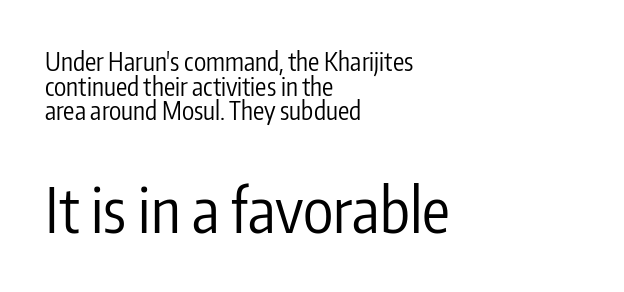
The image shows 62 px regular-weight, condensed sans-serif type, upright; set left-aligned, tight line spacing (0.99x), normal letter spacing, not underlined; the second (bottom) block is 2.48x larger; low stroke contrast and a medium x-height.
